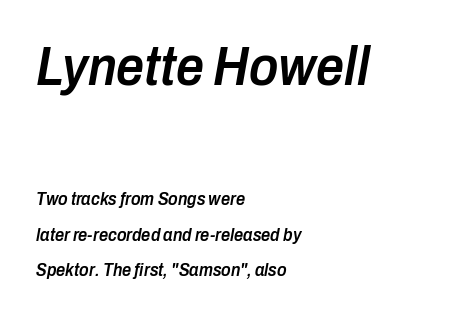
Q: Is the text bold? A: Semi-bold.
Q: Is the text italic (slanted)? A: Yes, it leans right by about 10 degrees.
Q: Is the text underlined? A: No.
Q: How is the paragraph aligned? A: Left-aligned.
Q: Is the spacing between letters normal or unusually wide? A: Normal.
Q: Is the spacing between lines tight, normal or loose? A: Loose.
Q: Which block of text is set in a larger size, the first (top) or the second (bottom)? A: The first (top) one.
Q: Width (condensed, normal, or wide)? A: Condensed.
Q: Stroke contrast? A: Low.
Q: x-height? A: Medium.
Q: Monospaced? A: No.
